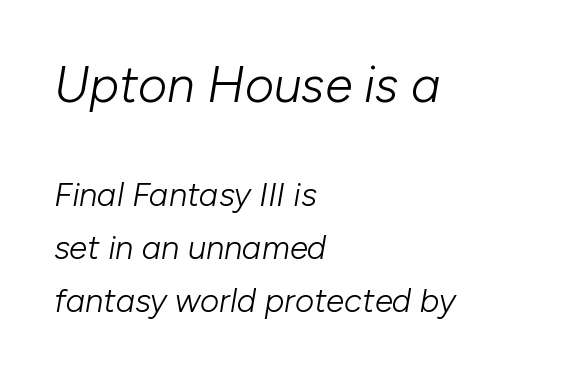
{"italic": "yes", "lean": "right", "slant_degrees": 10, "bold": "no", "weight": "light", "width": "normal", "stroke_contrast": "low", "x_height": "medium", "monospaced": "no", "underline": "no", "align": "left", "line_spacing": "normal", "line_spacing_ratio": 1.6, "letter_spacing": "normal", "letter_spacing_em": 0.0, "larger_block": "first", "size_ratio": 1.52, "glyph_px": 50}
